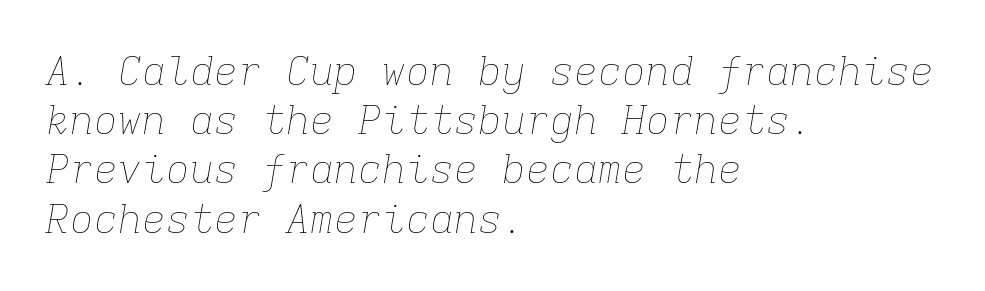
No word sits above an underline. In terms of letterspacing, this is plain default setting. Slant detected: the letters are inclined. These lines stack with their left ends in a neat column.
